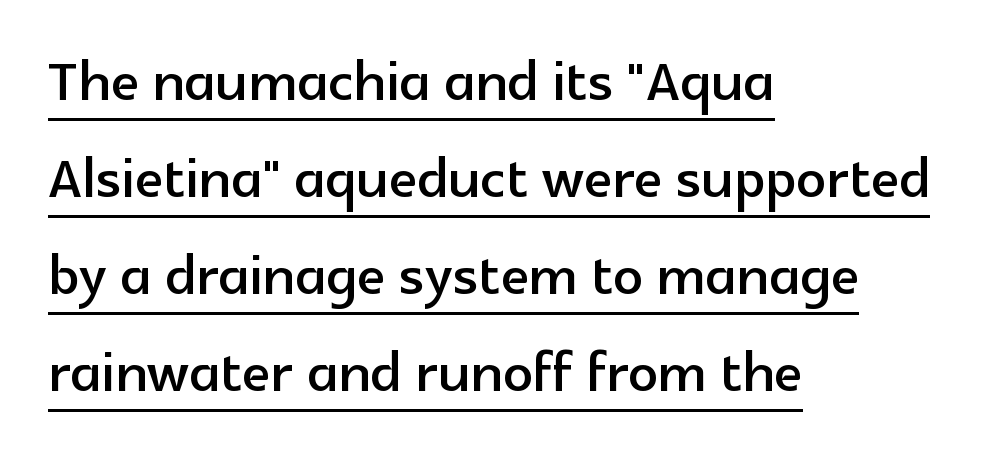
What stands out about the letter spacing? Nothing — it is the standard amount. Caption: lettering with a line underneath. Each line starts at the same left margin while the right side varies. Successive baselines arrive at the customary interval. Every stem runs plumb, perpendicular to the baseline. Observe the absence of serifs on each vertical stroke in this sample.
